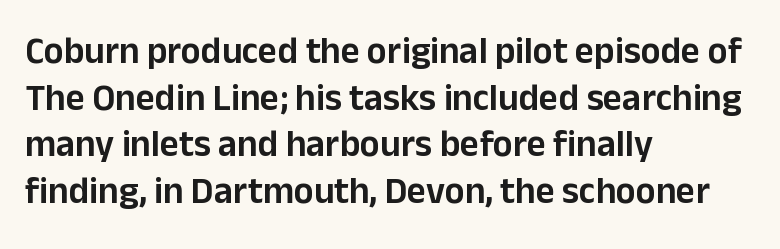
{"serif": "no", "italic": "no", "width": "normal", "stroke_contrast": "low", "x_height": "medium", "monospaced": "no", "underline": "no", "align": "left", "line_spacing": "normal", "line_spacing_ratio": 1.26, "letter_spacing": "normal", "letter_spacing_em": 0.0, "glyph_px": 37}
